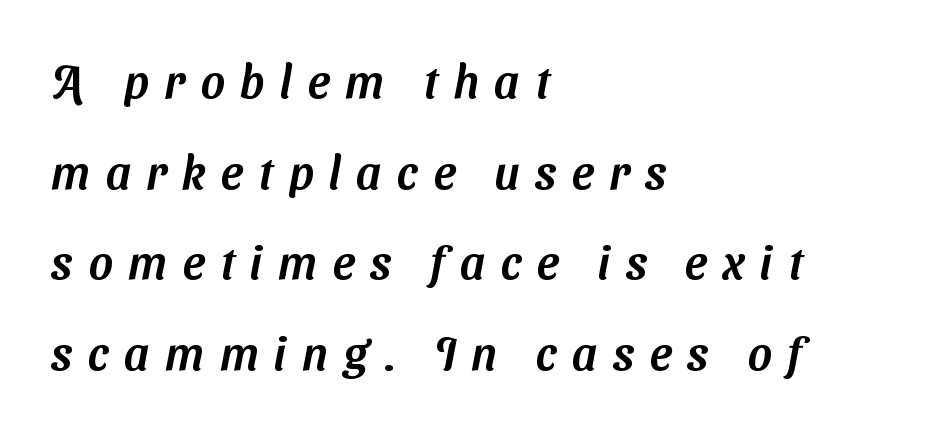
{"serif": "no", "width": "normal", "stroke_contrast": "medium", "x_height": "medium", "monospaced": "no", "underline": "no", "align": "left", "line_spacing": "loose", "line_spacing_ratio": 1.97, "letter_spacing": "wide", "letter_spacing_em": 0.34, "glyph_px": 46}
